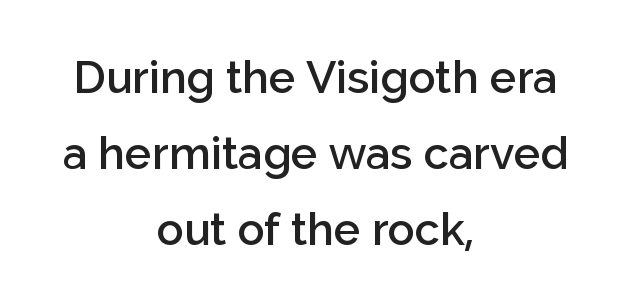
Which margin do the lines hug? Neither — every line sits in the middle. The designer went with a sans here, leaving each stem footless. Leading matches the norm, producing a regular column. A roman cut, with each character standing at attention. Look at the tracking — it's just the regular setting, nothing added.
